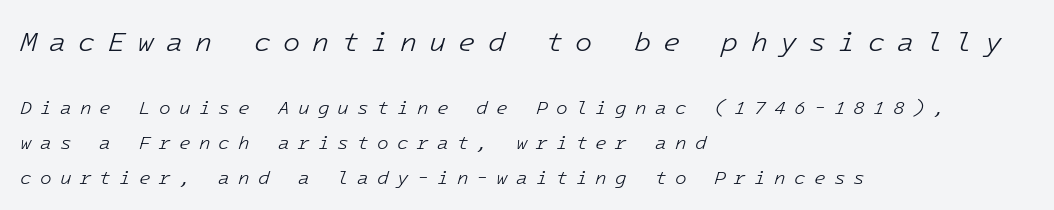
The image shows 28 px light type, italic (leaning right), monospaced; set left-aligned, line spacing 1.82x, unusually wide letter spacing (+0.43 em), not underlined; the first (top) block is 1.47x larger; low stroke contrast and a medium x-height.
